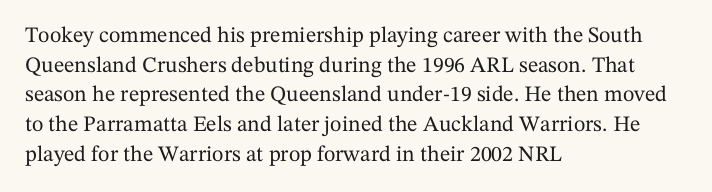
Q: Is the text italic (slanted)? A: No, it is upright.
Q: Is the text underlined? A: No.
Q: How is the paragraph aligned? A: Left-aligned.
Q: Is the spacing between letters normal or unusually wide? A: Normal.
Q: Is the spacing between lines tight, normal or loose? A: Normal.
